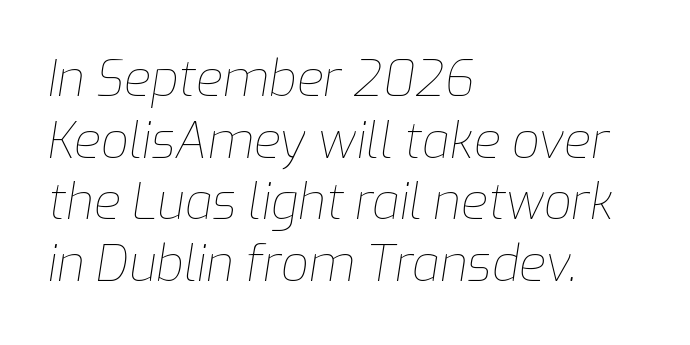
Q: Is the text bold? A: No.
Q: Is the text italic (slanted)? A: Yes, it leans right by about 9 degrees.
Q: Is the text underlined? A: No.
Q: How is the paragraph aligned? A: Left-aligned.
Q: Is the spacing between letters normal or unusually wide? A: Normal.
Q: Is the spacing between lines tight, normal or loose? A: Normal.
Q: Width (condensed, normal, or wide)? A: Normal.
Q: Stroke contrast? A: Low.
Q: x-height? A: Medium.
Q: Monospaced? A: No.
